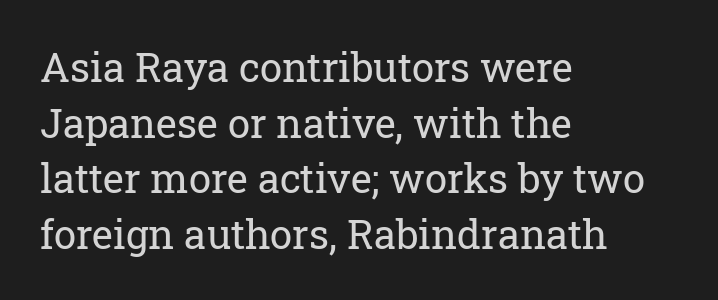
Q: Is the text bold? A: No.
Q: Is the text italic (slanted)? A: No, it is upright.
Q: Is the typeface a serif or a sans-serif typeface? A: Serif.
Q: Is the text underlined? A: No.
Q: How is the paragraph aligned? A: Left-aligned.
Q: Is the spacing between letters normal or unusually wide? A: Normal.
Q: Is the spacing between lines tight, normal or loose? A: Normal.
Q: Width (condensed, normal, or wide)? A: Normal.
Q: Stroke contrast? A: Low.
Q: x-height? A: Medium.
Q: Monospaced? A: No.
